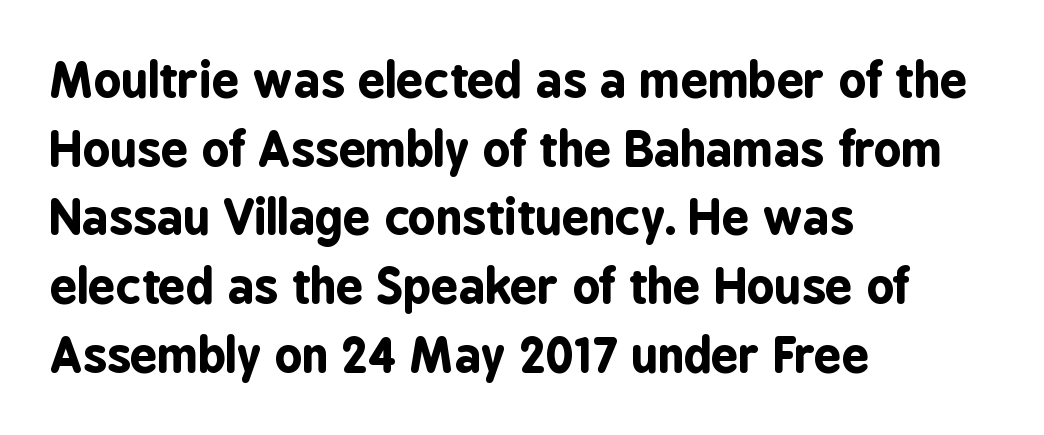
Each letter keeps its own natural width here, so spacing adapts to shape. Students, observe: this is what conventionally led text looks like. This sample is left-justified, so line endings fall wherever the words run out. Observe the ordinary spacing: letters are neighbours, not strangers. Vertical strokes here are truly vertical. Typesetter's note: full bold, strokes at maximum text heaviness.
